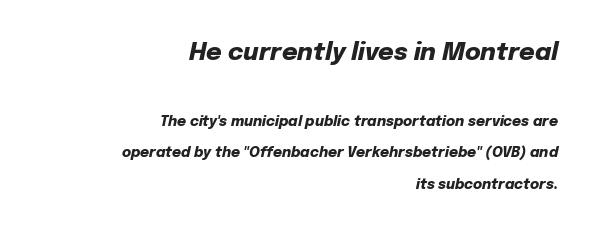
These two chunks differ in scale, with the top chunk taking the larger measure. The type is set solid horizontally, with unmodified tracking. Strokes here are thick enough to call this a true bold. The axis of the letterforms is tilted away from vertical. In CSS terms this would be text-align: right. Glance below the letters and you will spot only blank space.
